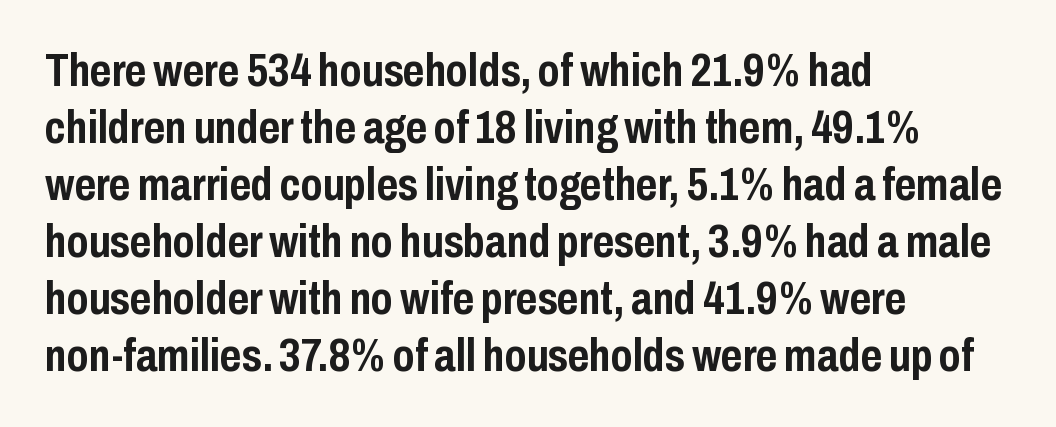
{"serif": "no", "italic": "no", "bold": "yes", "weight": "semibold", "width": "condensed", "stroke_contrast": "low", "x_height": "medium", "monospaced": "no", "underline": "no", "align": "left", "line_spacing_ratio": 1.24, "letter_spacing": "normal", "letter_spacing_em": 0.0, "glyph_px": 46}
